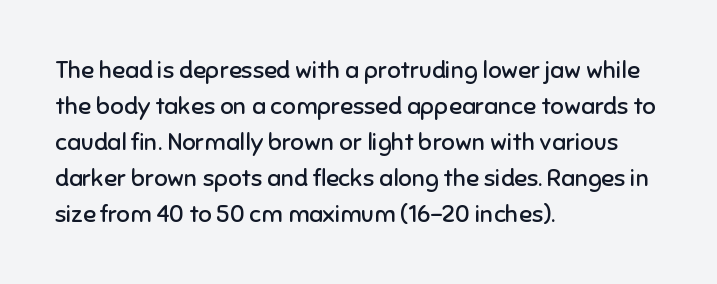
The image shows 24 px text type, upright; set left-aligned, normal line spacing (1.5x), normal letter spacing, not underlined.
